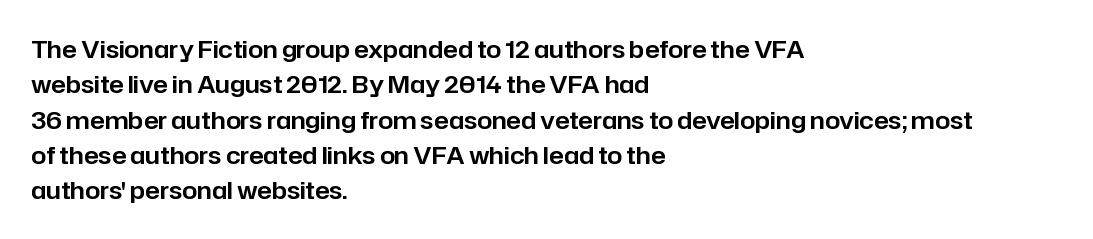
{"italic": "no", "underline": "no", "align": "left", "line_spacing": "normal", "line_spacing_ratio": 1.47, "letter_spacing": "normal", "letter_spacing_em": 0.0, "glyph_px": 24}
